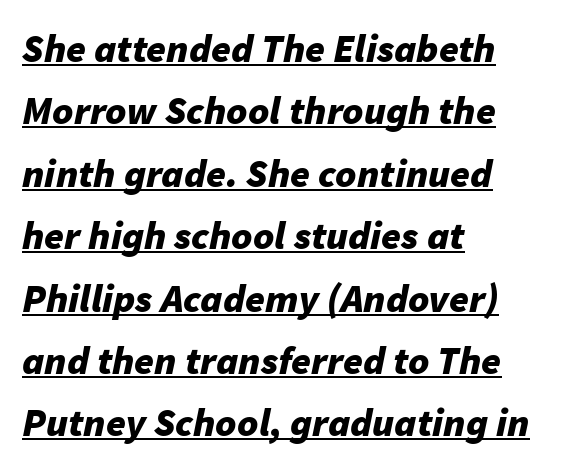
{"italic": "yes", "lean": "right", "slant_degrees": 11, "bold": "yes", "weight": "bold", "width": "normal", "stroke_contrast": "low", "x_height": "medium", "monospaced": "no", "underline": "yes", "align": "left", "line_spacing": "normal", "line_spacing_ratio": 1.56, "letter_spacing": "normal", "letter_spacing_em": 0.0, "glyph_px": 40}
